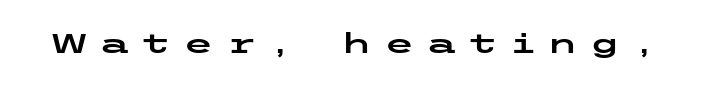
The image shows 28 px wide sans-serif type, upright; set unusually wide letter spacing (+0.41 em), not underlined; low stroke contrast and a medium x-height.
